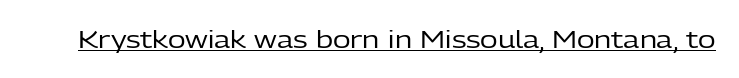
{"italic": "no", "bold": "no", "underline": "yes", "letter_spacing": "normal", "letter_spacing_em": 0.0, "glyph_px": 24}
